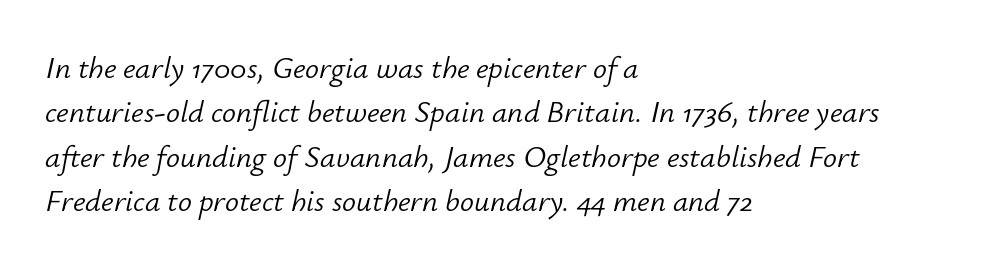
The image shows 31 px light type, italic (leaning right); set left-aligned, normal line spacing (1.43x), normal letter spacing, not underlined; low stroke contrast and a small x-height.
